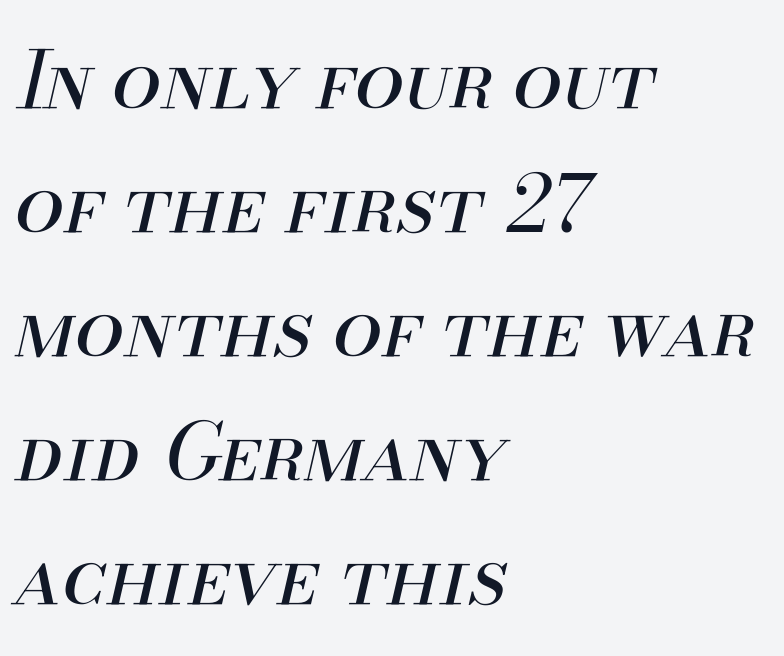
Q: Is the text bold? A: No.
Q: Is the text italic (slanted)? A: Yes, it leans right by about 13 degrees.
Q: Is the text underlined? A: No.
Q: How is the paragraph aligned? A: Left-aligned.
Q: Is the spacing between letters normal or unusually wide? A: Normal.
Q: Is the spacing between lines tight, normal or loose? A: Normal.
Q: Width (condensed, normal, or wide)? A: Normal.
Q: Stroke contrast? A: Medium.
Q: x-height? A: Small.
Q: Monospaced? A: No.
